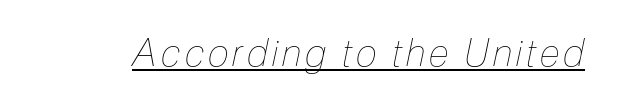
{"italic": "yes", "lean": "right", "slant_degrees": 12, "bold": "no", "weight": "thin", "width": "condensed", "stroke_contrast": "low", "x_height": "medium", "monospaced": "no", "underline": "yes", "glyph_px": 38}
